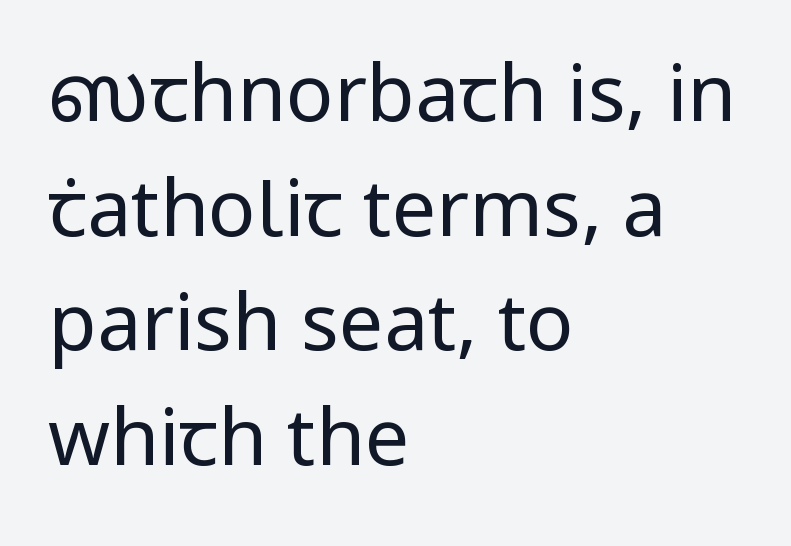
The image shows 79 px regular-weight sans-serif type, upright; set left-aligned, normal line spacing (1.45x), normal letter spacing, not underlined; low stroke contrast and a medium x-height.
